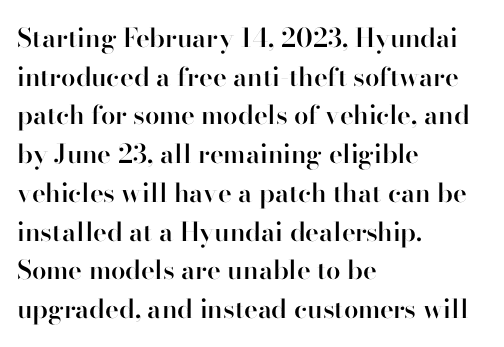
{"italic": "no", "bold": "semi", "underline": "no", "align": "left", "line_spacing": "normal", "line_spacing_ratio": 1.49, "letter_spacing": "normal", "letter_spacing_em": 0.0, "glyph_px": 26}
